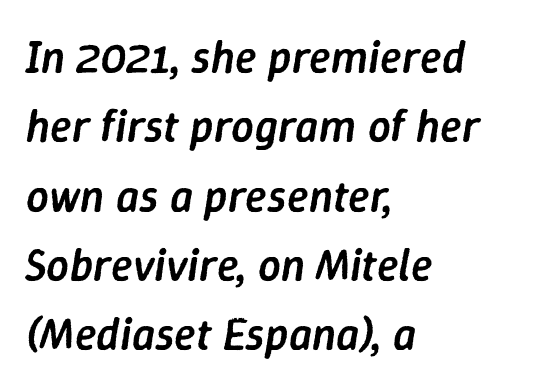
The font is running at a semibold setting, under full bold. In terms of posture, this sample is oblique. The letters advance in unequal steps, a hallmark of proportional type. One-word summary of the alignment: left.
